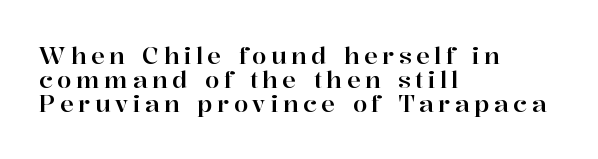
The image shows 23 px text type, upright; set left-aligned, tight line spacing (1.05x), unusually wide letter spacing (+0.2 em), not underlined.
